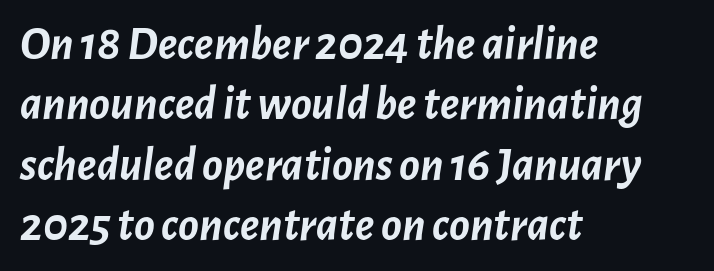
Q: Is the text bold? A: Yes.
Q: Is the text italic (slanted)? A: Yes, it leans right by about 7 degrees.
Q: Is the text underlined? A: No.
Q: How is the paragraph aligned? A: Left-aligned.
Q: Is the spacing between letters normal or unusually wide? A: Normal.
Q: Is the spacing between lines tight, normal or loose? A: Normal.
Q: Width (condensed, normal, or wide)? A: Normal.
Q: Stroke contrast? A: Low.
Q: x-height? A: Medium.
Q: Monospaced? A: No.
